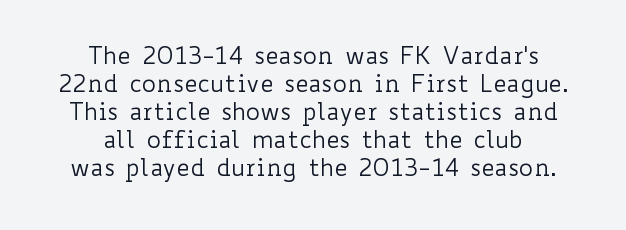
{"italic": "no", "bold": "no", "underline": "no", "align": "center", "line_spacing_ratio": 1.17, "letter_spacing": "normal", "letter_spacing_em": 0.0, "glyph_px": 24}
